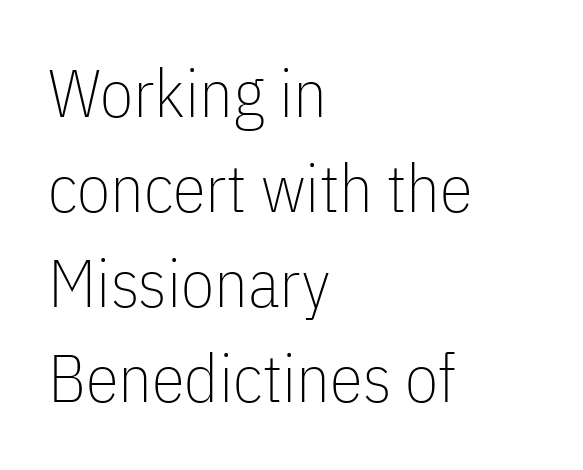
Here the designer chose a conventional face with non-uniform glyph widths. The type family on display is of the sans-serif kind. Stems here are at most as thick as an everyday book face. The passage shown has conventional tracking throughout.
